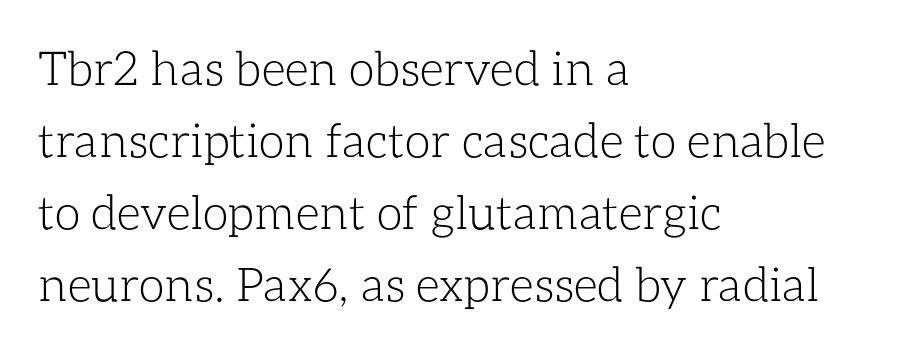
Tall strokes in this sample are plumb rather than angled. Vertically, the passage feels balanced, rows spaced as you'd expect. The passage shown is typed in a proportional face where columns would drift. Ink coverage per letter is moderate at most.
